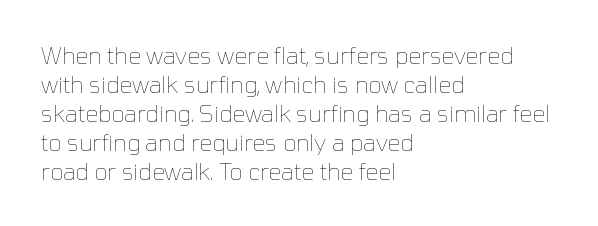
Q: Is the text bold? A: No.
Q: Is the text italic (slanted)? A: No, it is upright.
Q: Is the text underlined? A: No.
Q: How is the paragraph aligned? A: Left-aligned.
Q: Is the spacing between letters normal or unusually wide? A: Normal.
Q: Is the spacing between lines tight, normal or loose? A: Normal.
